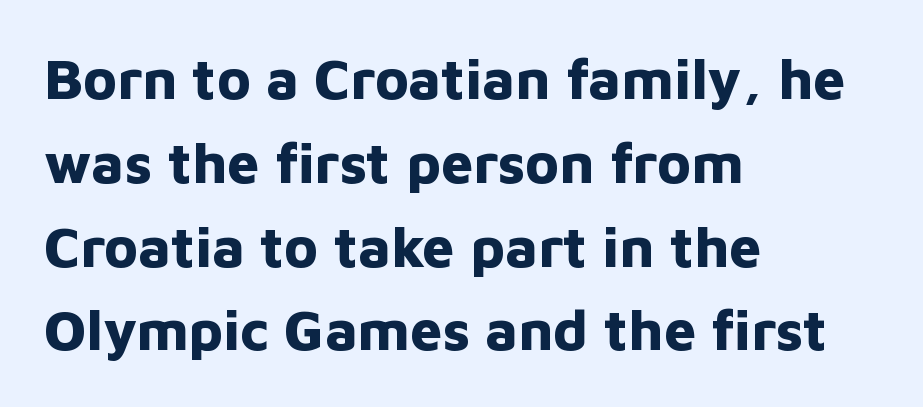
{"serif": "no", "italic": "no", "bold": "yes", "weight": "bold", "width": "normal", "stroke_contrast": "low", "x_height": "medium", "monospaced": "no", "underline": "no", "align": "left", "line_spacing": "normal", "line_spacing_ratio": 1.47, "letter_spacing": "normal", "letter_spacing_em": 0.0, "glyph_px": 57}
